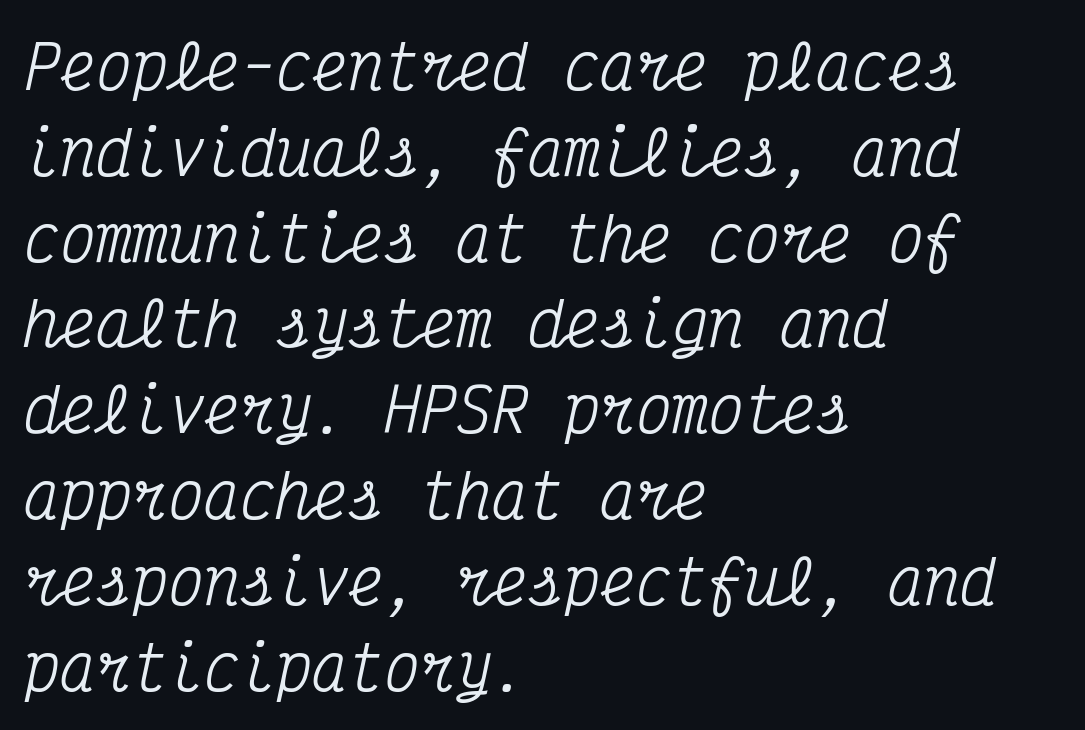
Baseline-to-baseline distance is the conventional proportion of letter height. Each letter's strokes conclude with small projecting serifs. The space beneath each line is pristine and unruled. You could count columns in this text — the font is strictly monospaced. This sample uses an oblique cut, with every glyph tilted off the vertical.
